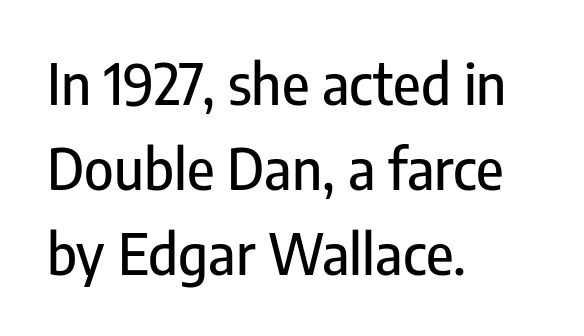
The image shows 56 px condensed sans-serif type, upright; set left-aligned, normal line spacing (1.52x), normal letter spacing, not underlined; low stroke contrast and a medium x-height.
